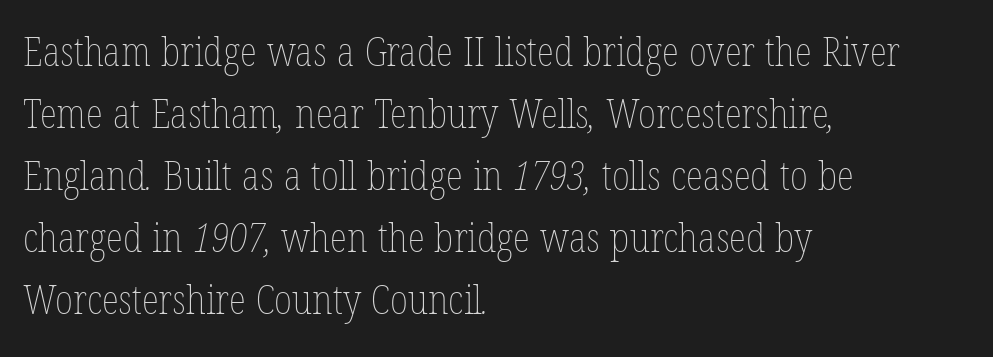
The image shows 40 px thin, condensed type; set left-aligned, normal line spacing (1.55x), normal letter spacing, not underlined; low stroke contrast and a medium x-height.
